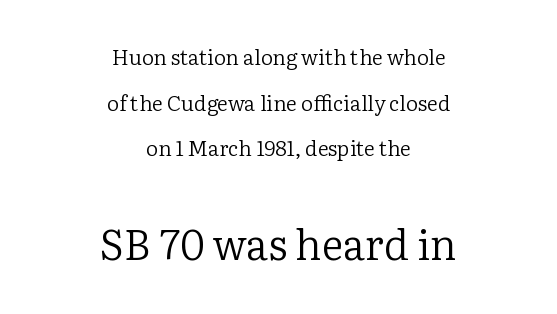
Do the characters align in a grid? No, the font is proportional. Size hierarchy here favors the trailing block over the leading one. This sample is center-justified, so both line endings float freely. Ascenders rise straight up at ninety degrees. Weight: not bold — regular or lighter. The string is rendered with underlining switched off.
